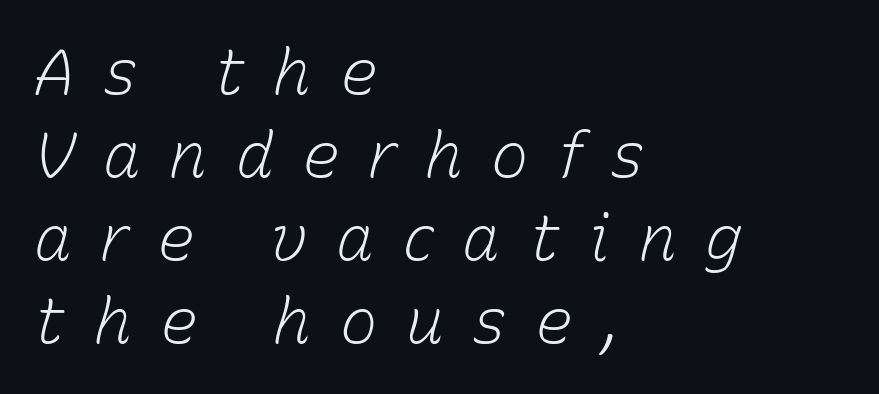
{"italic": "yes", "lean": "right", "slant_degrees": 15, "bold": "no", "weight": "light", "width": "normal", "stroke_contrast": "low", "x_height": "medium", "monospaced": "no", "underline": "no", "align": "left", "line_spacing": "normal", "line_spacing_ratio": 1.32, "letter_spacing": "wide", "letter_spacing_em": 0.45, "glyph_px": 63}
